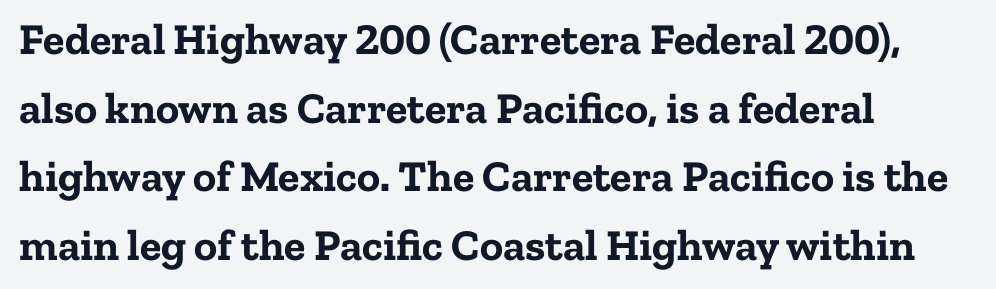
{"serif": "yes", "italic": "no", "bold": "yes", "weight": "bold", "width": "normal", "stroke_contrast": "low", "x_height": "medium", "monospaced": "no", "underline": "no", "align": "left", "line_spacing": "normal", "line_spacing_ratio": 1.56, "letter_spacing": "normal", "letter_spacing_em": 0.0, "glyph_px": 44}
